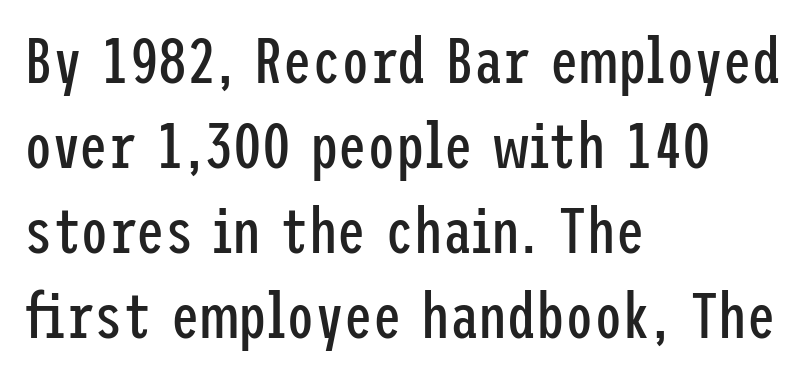
Q: Is the text bold? A: No.
Q: Is the text italic (slanted)? A: No, it is upright.
Q: Is the typeface a serif or a sans-serif typeface? A: Sans-serif.
Q: Is the text underlined? A: No.
Q: How is the paragraph aligned? A: Left-aligned.
Q: Is the spacing between letters normal or unusually wide? A: Normal.
Q: Is the spacing between lines tight, normal or loose? A: Normal.
Q: Width (condensed, normal, or wide)? A: Condensed.
Q: Stroke contrast? A: Low.
Q: x-height? A: Medium.
